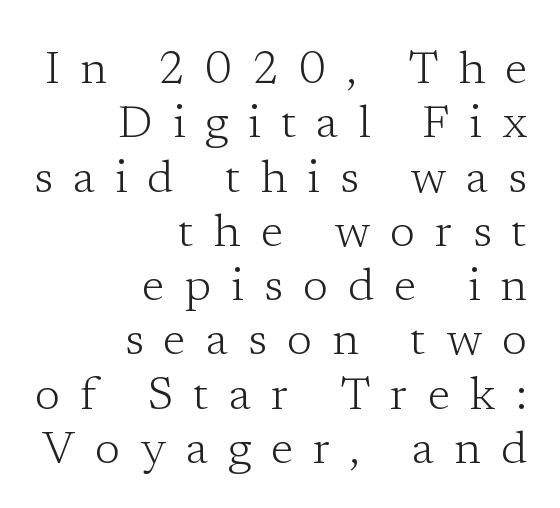
Ordinary non-slanted type is in use. Any mark beneath the type? The region is blank. The font sits on the lighter half of the weight spectrum, regular included. A serif font was chosen for this passage. Do the characters align in a grid? No, the font is proportional.
